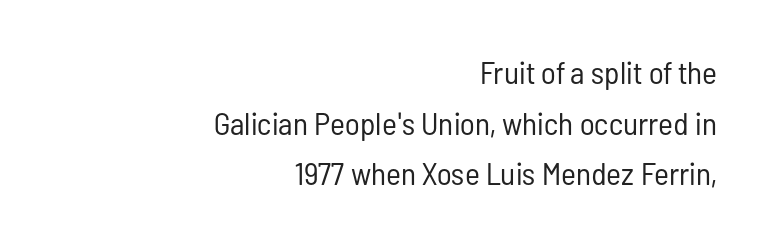
Are there feet on the stems? There aren't — it's a sans. Students, observe: this is what conventionally led text looks like. Style check: upright. You could call the tracking neutral — neither tight nor loose.
